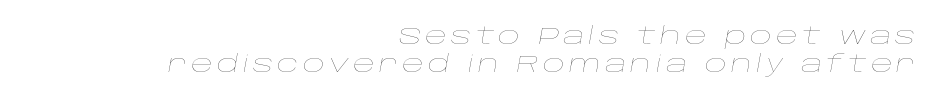
The image shows 24 px text type, italic (leaning right); set right-aligned, line spacing 1.17x, not underlined.
